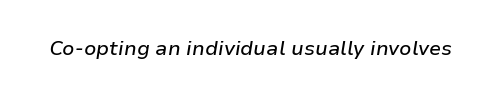
The image shows 20 px text type, italic (leaning right); set normal letter spacing, not underlined.
